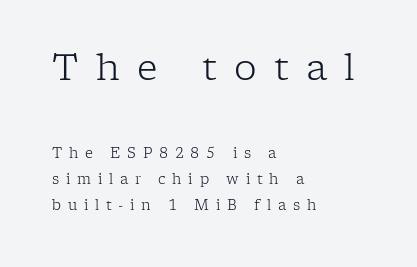
The horizontal fit of the characters is loose and conspicuously gappy. Ordinary non-slanted type is in use. The letters advance in unequal steps, a hallmark of proportional type. Large over small — that's the arrangement of the two blocks here.
